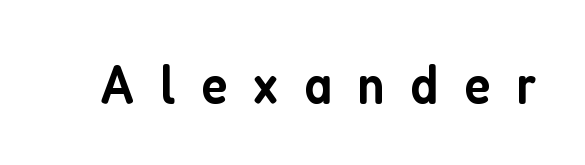
The image shows 56 px semibold, condensed sans-serif type, upright; set unusually wide letter spacing (+0.46 em), not underlined; low stroke contrast and a medium x-height.
